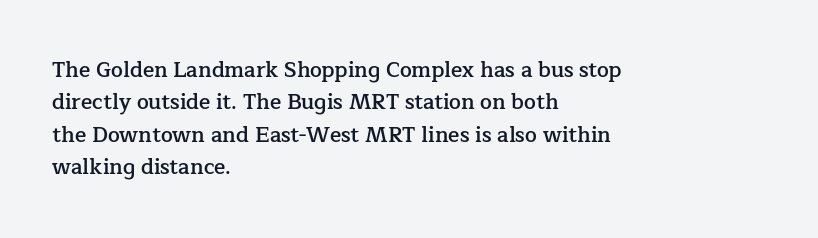
Italic? Not at all — the glyphs are vertical. Visually the block forms a straight wall on the left and a jagged coastline on the right. The horizontal fit of the characters is conventional and even. No word sits above an underline.
